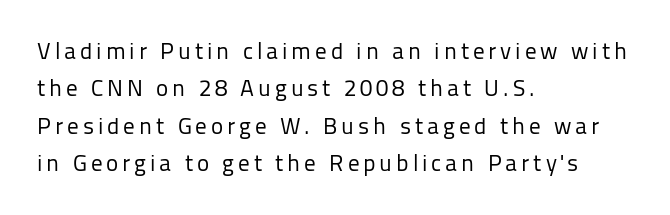
Q: Is the text bold? A: No.
Q: Is the text italic (slanted)? A: No, it is upright.
Q: Is the text underlined? A: No.
Q: How is the paragraph aligned? A: Left-aligned.
Q: Is the spacing between lines tight, normal or loose? A: Normal.
